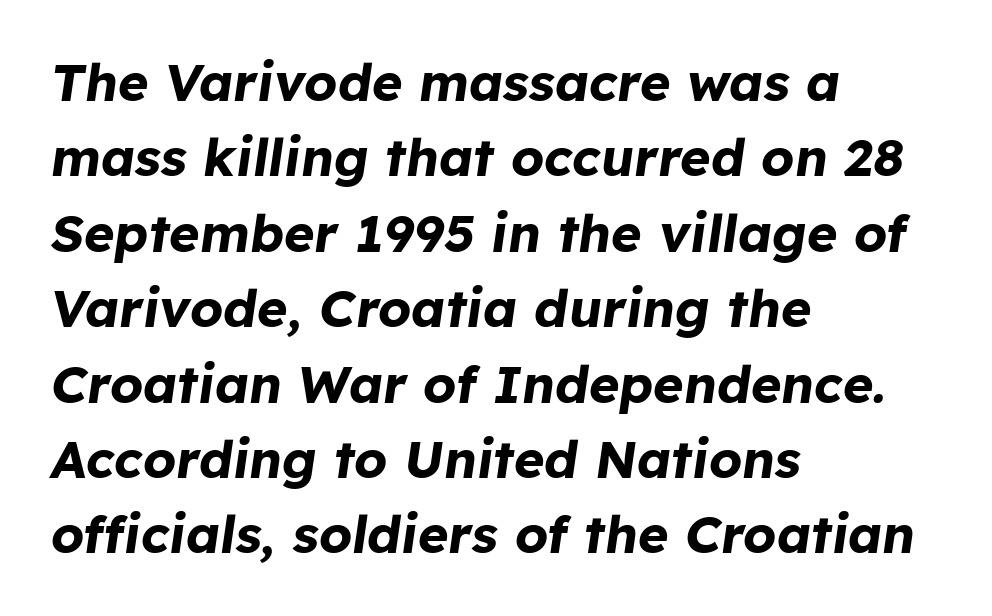
Casual observation: everything's shoved over to the left. A typesetter would mark this as italic. The passage shown has conventional tracking throughout. The passage shown stacks its lines at a standard gap. The baseline area is clear. These lines carry a lot of weight — the face is fully bold.
